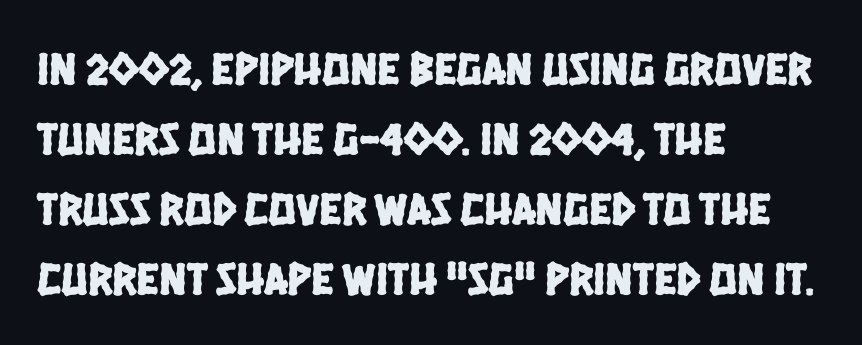
{"serif": "no", "width": "condensed", "stroke_contrast": "low", "x_height": "large", "monospaced": "no", "underline": "no", "align": "left", "line_spacing": "normal", "line_spacing_ratio": 1.52, "letter_spacing": "normal", "letter_spacing_em": 0.0, "glyph_px": 46}
